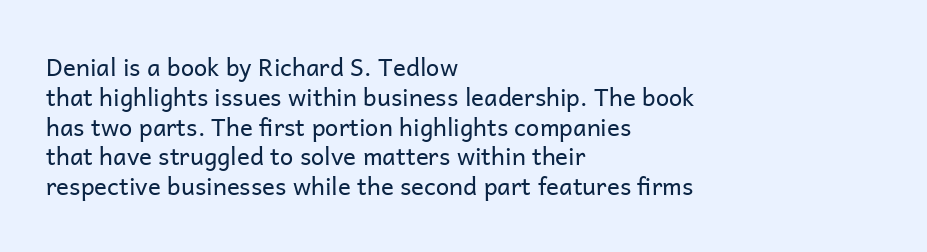
The image shows 24 px text type, upright; set left-aligned, line spacing 1.24x, normal letter spacing, not underlined.
